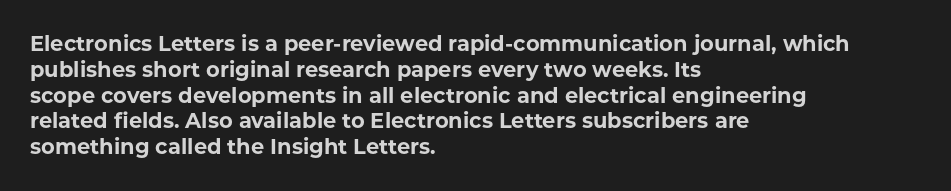
The image shows 21 px bold type, upright; set left-aligned, line spacing 1.23x, normal letter spacing, not underlined.
